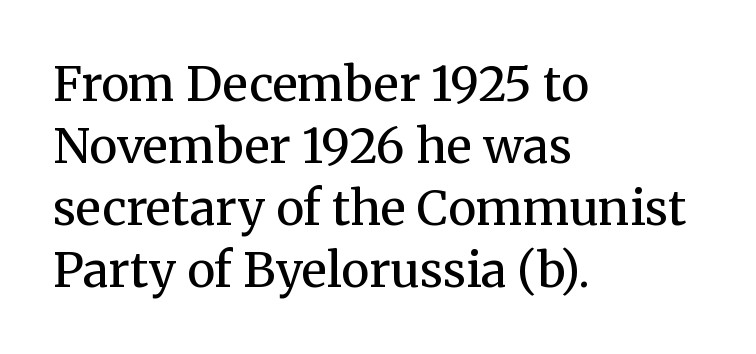
Stem width sits at or under what a default text font uses. Nobody touched the tracking dial on this one. Style check: upright. You could not count columns in this text — the font is proportionally spaced.
